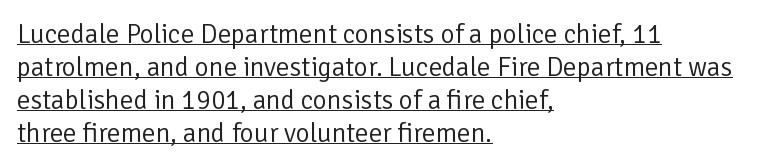
Q: Is the text bold? A: No.
Q: Is the text italic (slanted)? A: No, it is upright.
Q: Is the text underlined? A: Yes.
Q: How is the paragraph aligned? A: Left-aligned.
Q: Is the spacing between letters normal or unusually wide? A: Normal.
